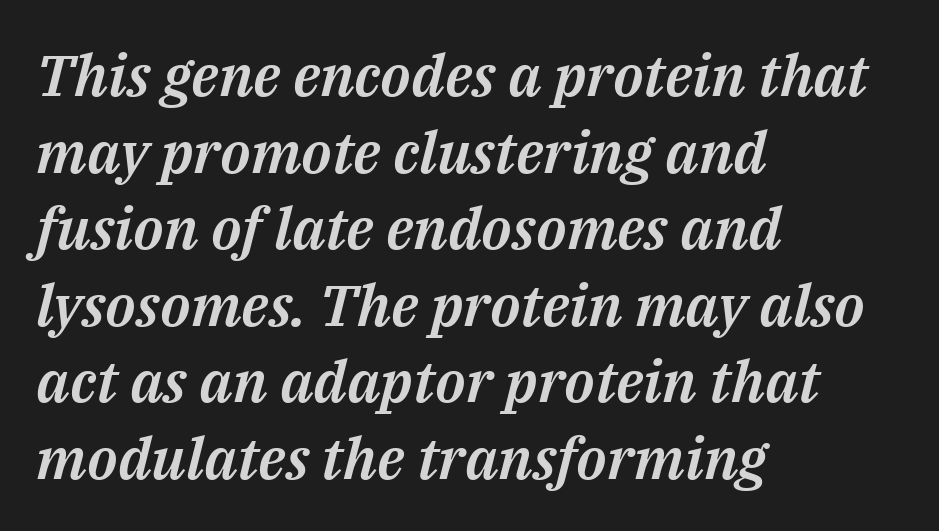
Q: Is the text italic (slanted)? A: Yes, it leans right by about 14 degrees.
Q: Is the text underlined? A: No.
Q: How is the paragraph aligned? A: Left-aligned.
Q: Is the spacing between letters normal or unusually wide? A: Normal.
Q: Is the spacing between lines tight, normal or loose? A: Normal.
Q: Width (condensed, normal, or wide)? A: Normal.
Q: Stroke contrast? A: Medium.
Q: x-height? A: Medium.
Q: Monospaced? A: No.
